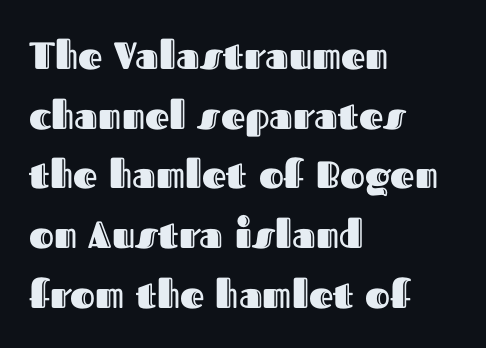
If you drew a line through each stem, it would be perfectly vertical. A bare baseline throughout the passage. Evenly set lines give the paragraph a standard silhouette. Reading down the block, your eye returns to a fixed left position each line. Note the varied advance widths — an 'i' is clearly narrower than an 'm'.
